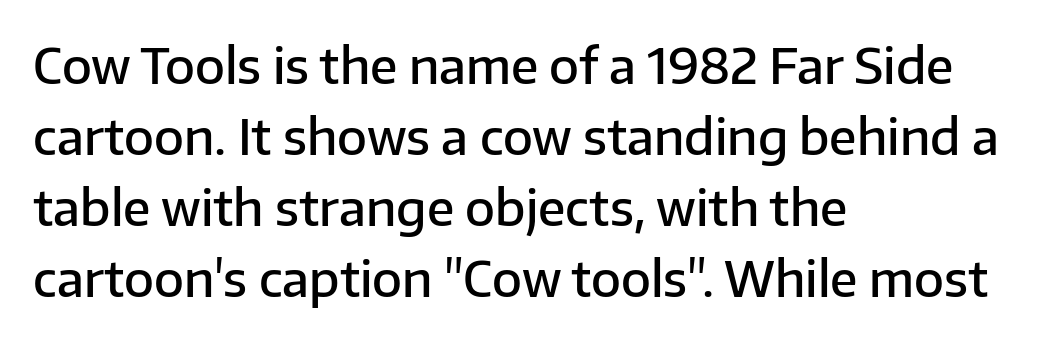
The image shows 49 px semibold sans-serif type, upright; set left-aligned, normal line spacing (1.45x), normal letter spacing, not underlined; low stroke contrast and a medium x-height.
